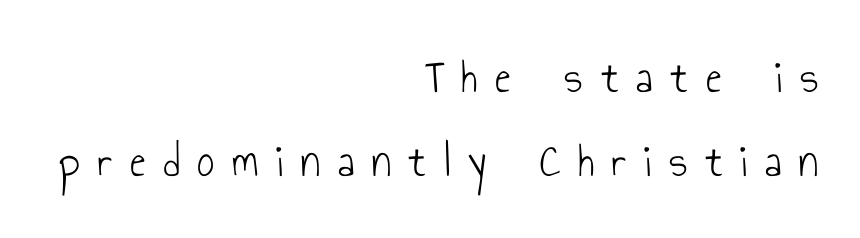
The image shows 48 px light, condensed sans-serif type, upright; set right-aligned, line spacing 1.75x, unusually wide letter spacing (+0.37 em), not underlined; low stroke contrast and a small x-height.
